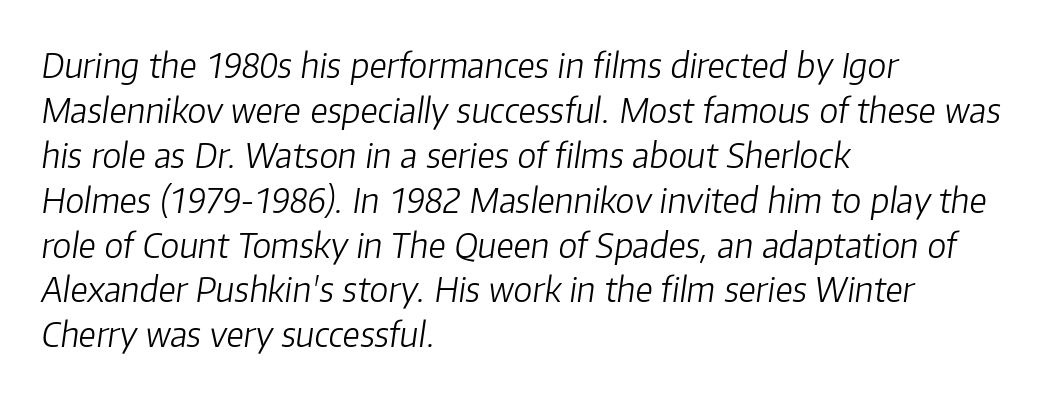
The image shows 34 px light type, italic (leaning right); set left-aligned, normal line spacing (1.32x), normal letter spacing, not underlined; low stroke contrast and a medium x-height.
